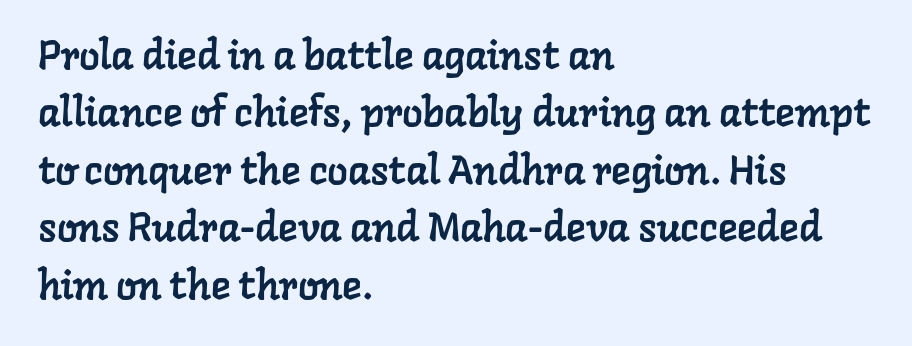
Q: Is the typeface a serif or a sans-serif typeface? A: Serif.
Q: Is the text underlined? A: No.
Q: How is the paragraph aligned? A: Left-aligned.
Q: Is the spacing between letters normal or unusually wide? A: Normal.
Q: Is the spacing between lines tight, normal or loose? A: Normal.
Q: Width (condensed, normal, or wide)? A: Normal.
Q: Stroke contrast? A: Low.
Q: x-height? A: Medium.
Q: Monospaced? A: No.
